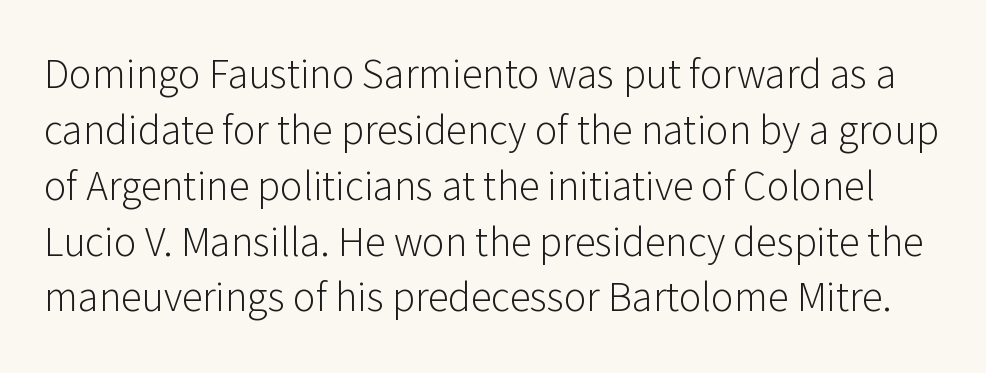
Q: Is the text bold? A: No.
Q: Is the text italic (slanted)? A: No, it is upright.
Q: Is the typeface a serif or a sans-serif typeface? A: Sans-serif.
Q: Is the text underlined? A: No.
Q: Is the spacing between letters normal or unusually wide? A: Normal.
Q: Is the spacing between lines tight, normal or loose? A: Normal.
Q: Width (condensed, normal, or wide)? A: Normal.
Q: Stroke contrast? A: Low.
Q: x-height? A: Medium.
Q: Monospaced? A: No.
